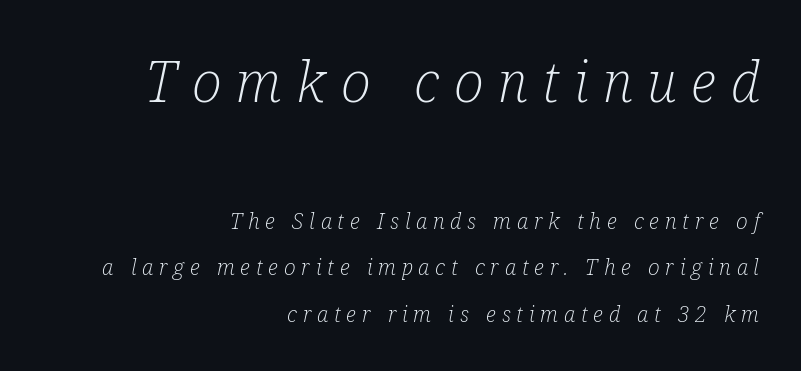
Has an underline been added? It has not. The face used here is proportionally spaced, like ordinary book or web type. The composition opens big and finishes small. Notice how the passage keeps a crisp vertical edge on the right only. Designer's note — italics engaged. The typeface has the unassuming heft of standard copy or less.
